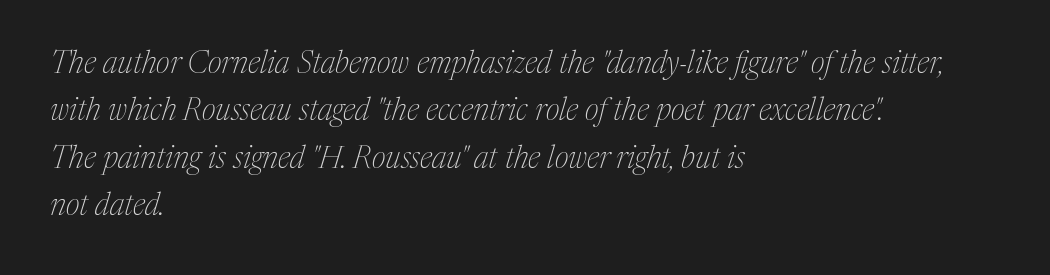
Regarding serifs, this sample has them. Glance below the letters and you will spot only blank space. Is the letter spacing exaggerated? No — it looks like the ordinary default. Each line starts at the same left margin while the right side varies. The space between consecutive lines is moderate.
